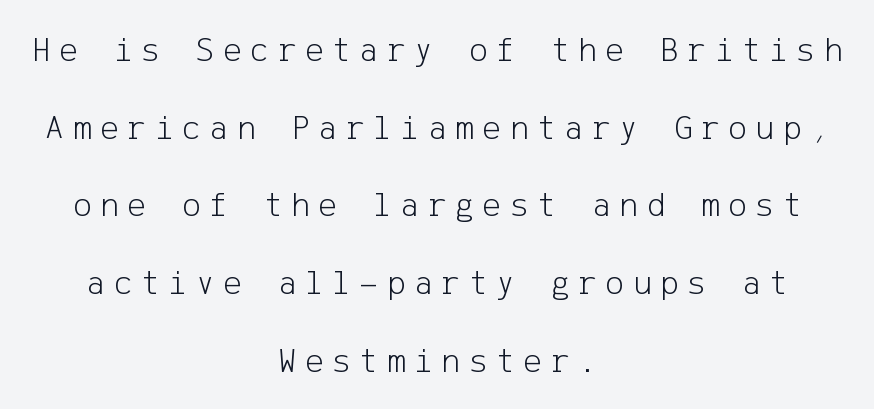
Q: Is the text bold? A: No.
Q: Is the text italic (slanted)? A: No, it is upright.
Q: Is the typeface a serif or a sans-serif typeface? A: Sans-serif.
Q: Is the text underlined? A: No.
Q: How is the paragraph aligned? A: Centered.
Q: Is the spacing between letters normal or unusually wide? A: Unusually wide.
Q: Is the spacing between lines tight, normal or loose? A: Loose.
Q: Width (condensed, normal, or wide)? A: Normal.
Q: Stroke contrast? A: Low.
Q: x-height? A: Medium.
